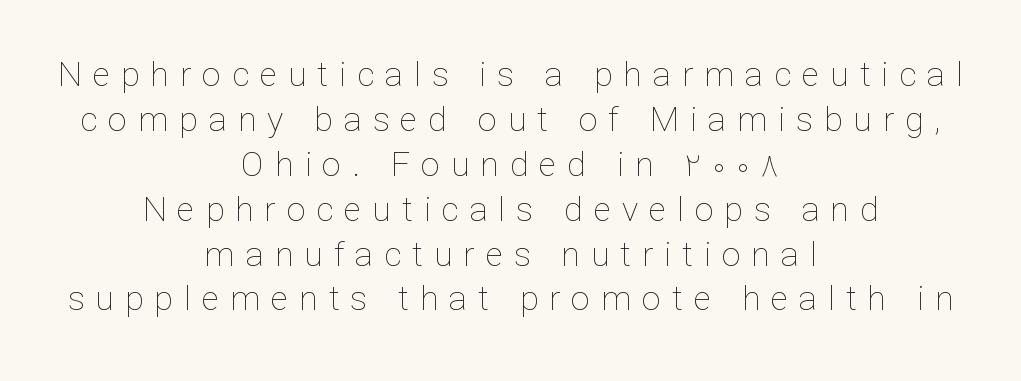
Q: Is the text bold? A: No.
Q: Is the text italic (slanted)? A: No, it is upright.
Q: Is the text underlined? A: No.
Q: How is the paragraph aligned? A: Centered.
Q: Is the spacing between letters normal or unusually wide? A: Unusually wide.
Q: Is the spacing between lines tight, normal or loose? A: Normal.
Q: Width (condensed, normal, or wide)? A: Normal.
Q: Stroke contrast? A: Low.
Q: x-height? A: Medium.
Q: Monospaced? A: No.
